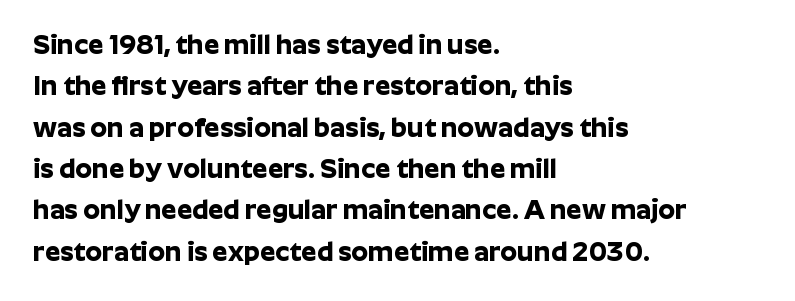
This block has exactly the height ordinary leading produces. The letterforms sit shoulder to shoulder at normal distance. On the weight axis this lands at bold, roughly 700. Line beginnings align vertically; line endings do not. A roman cut, with each character standing at attention.
